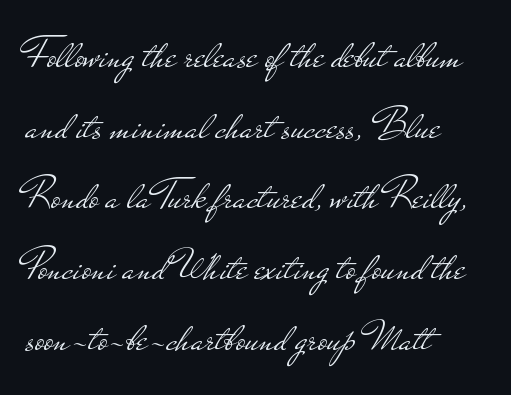
{"serif": "no", "bold": "no", "weight": "light", "width": "wide", "stroke_contrast": "low", "x_height": "small", "monospaced": "no", "underline": "no", "align": "left", "line_spacing": "normal", "line_spacing_ratio": 1.57, "letter_spacing": "normal", "letter_spacing_em": 0.0, "glyph_px": 45}
